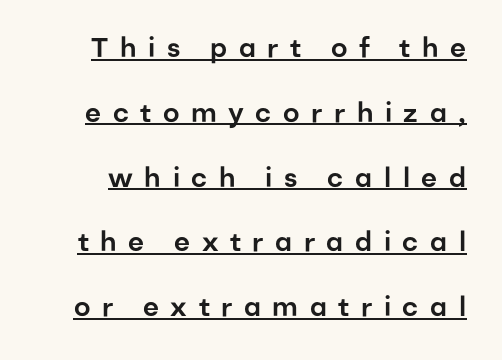
Q: Is the text italic (slanted)? A: No, it is upright.
Q: Is the text underlined? A: Yes.
Q: Is the spacing between letters normal or unusually wide? A: Unusually wide.
Q: Is the spacing between lines tight, normal or loose? A: Loose.
